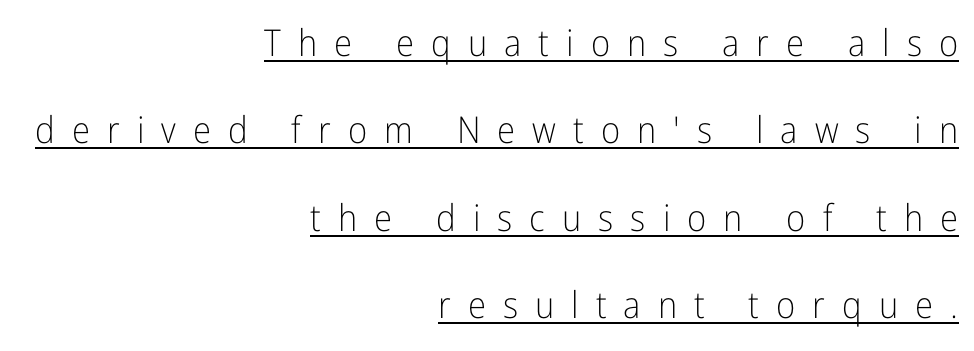
Interline gaps are noticeably wide in this sample. These lines were composed using upright roman letters. Each stroke keeps to a modest, everyday thickness or less. Compared with undecorated copy, this sample adds a rule below the words. You could not count columns in this text — the font is proportionally spaced. Words appear elongated and porous because spacing is wide.
